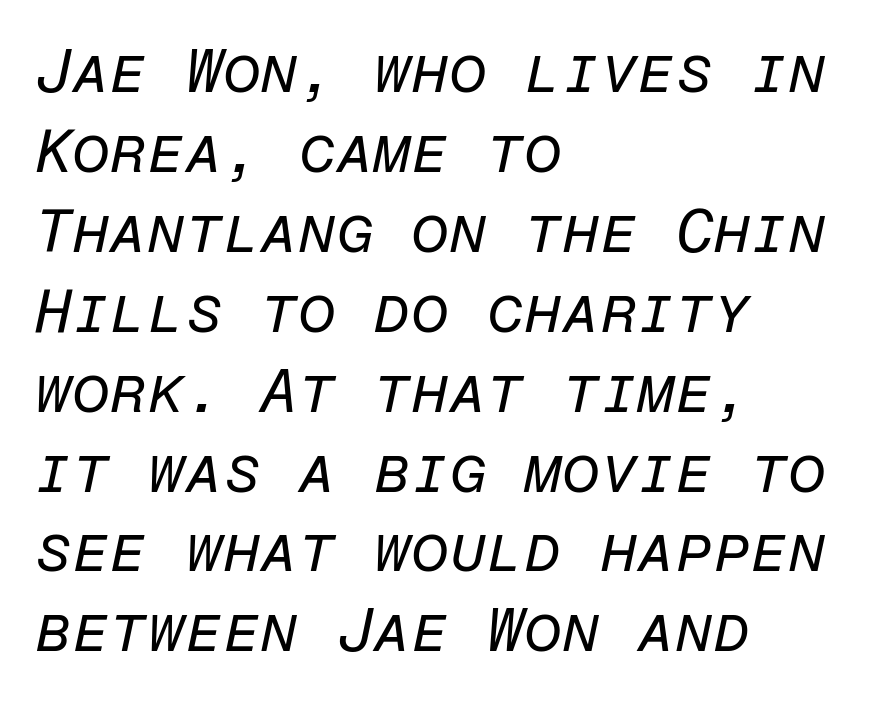
{"italic": "yes", "lean": "right", "slant_degrees": 12, "bold": "no", "weight": "regular", "width": "normal", "stroke_contrast": "low", "x_height": "medium", "monospaced": "yes", "underline": "no", "align": "left", "line_spacing": "normal", "line_spacing_ratio": 1.31, "letter_spacing": "normal", "letter_spacing_em": 0.0, "glyph_px": 61}
